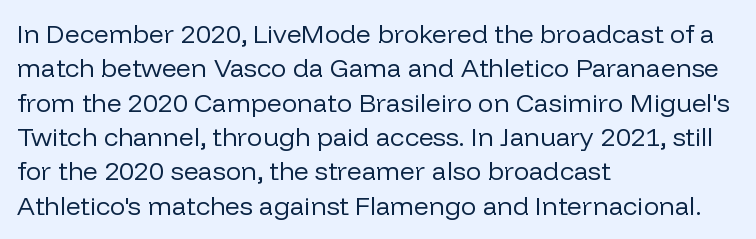
The image shows 26 px text type, upright; set left-aligned, normal line spacing (1.32x), normal letter spacing, not underlined.
